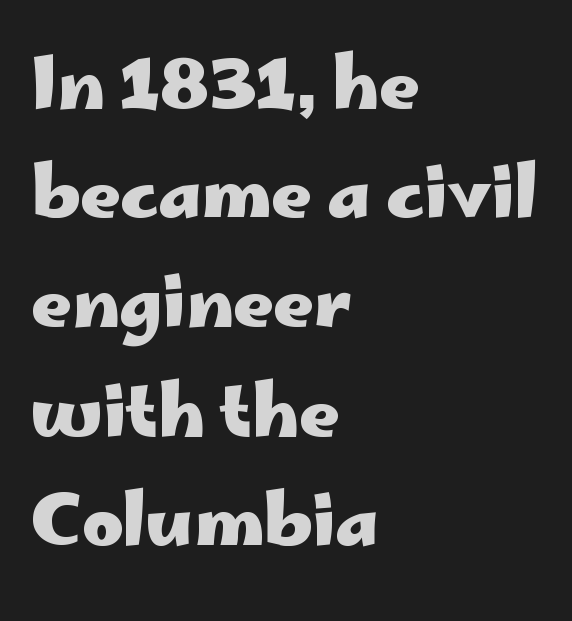
Q: Is the text bold? A: Yes.
Q: Is the text italic (slanted)? A: No, it is upright.
Q: Is the typeface a serif or a sans-serif typeface? A: Sans-serif.
Q: Is the text underlined? A: No.
Q: How is the paragraph aligned? A: Left-aligned.
Q: Is the spacing between letters normal or unusually wide? A: Normal.
Q: Is the spacing between lines tight, normal or loose? A: Normal.
Q: Width (condensed, normal, or wide)? A: Wide.
Q: Stroke contrast? A: Low.
Q: x-height? A: Small.
Q: Monospaced? A: No.
